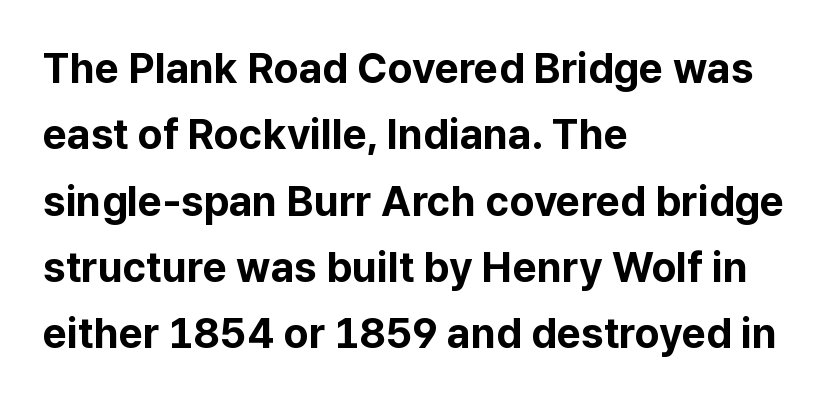
Q: Is the text bold? A: Yes.
Q: Is the text italic (slanted)? A: No, it is upright.
Q: Is the typeface a serif or a sans-serif typeface? A: Sans-serif.
Q: Is the text underlined? A: No.
Q: How is the paragraph aligned? A: Left-aligned.
Q: Is the spacing between letters normal or unusually wide? A: Normal.
Q: Is the spacing between lines tight, normal or loose? A: Normal.
Q: Width (condensed, normal, or wide)? A: Normal.
Q: Stroke contrast? A: Low.
Q: x-height? A: Medium.
Q: Monospaced? A: No.
